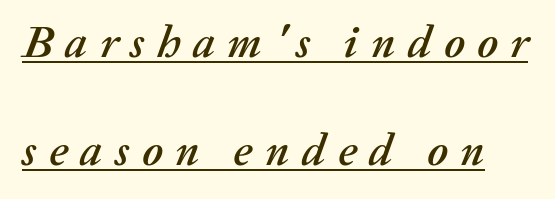
{"italic": "yes", "lean": "right", "slant_degrees": 20, "width": "normal", "stroke_contrast": "medium", "x_height": "medium", "monospaced": "no", "underline": "yes", "line_spacing": "loose", "line_spacing_ratio": 2.34, "letter_spacing": "wide", "letter_spacing_em": 0.27, "glyph_px": 46}
